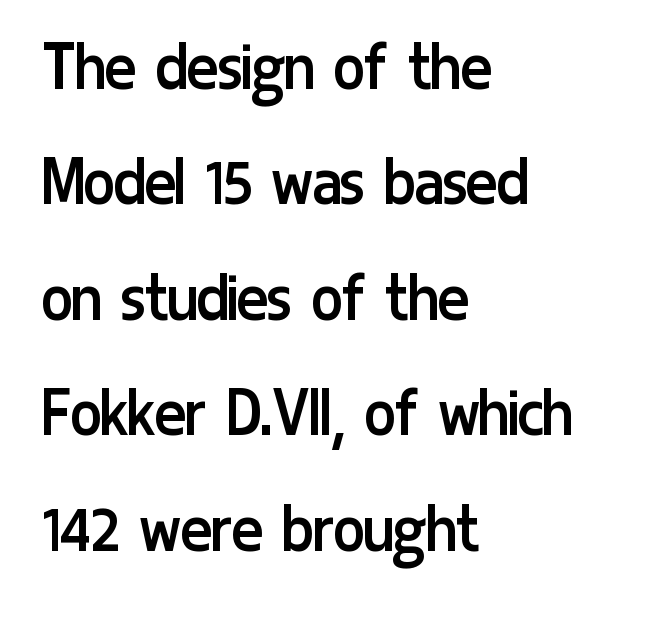
{"serif": "no", "italic": "no", "bold": "no", "weight": "regular", "width": "condensed", "stroke_contrast": "low", "x_height": "medium", "monospaced": "no", "underline": "no", "align": "left", "line_spacing": "normal", "line_spacing_ratio": 1.56, "letter_spacing": "normal", "letter_spacing_em": 0.0, "glyph_px": 74}
